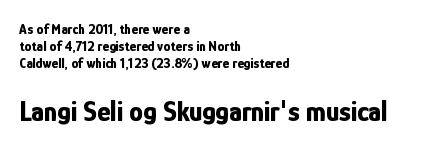
What weight is shown? A full bold with thick strokes. Glyph-to-glyph distance matches everyday printed text. The more generous point size was reserved for the lower chunk. You can tell it's not italic because the verticals are truly vertical. Underlining? Definitely not there.
